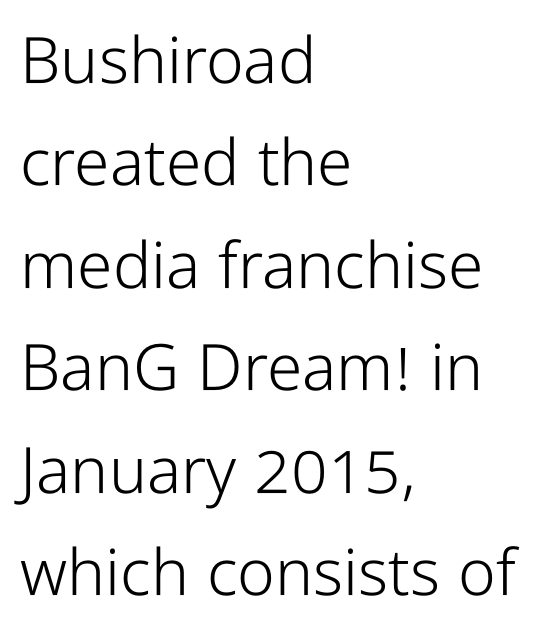
The image shows 64 px light, condensed sans-serif type, upright; set left-aligned, normal line spacing (1.6x), normal letter spacing, not underlined; low stroke contrast and a medium x-height.
